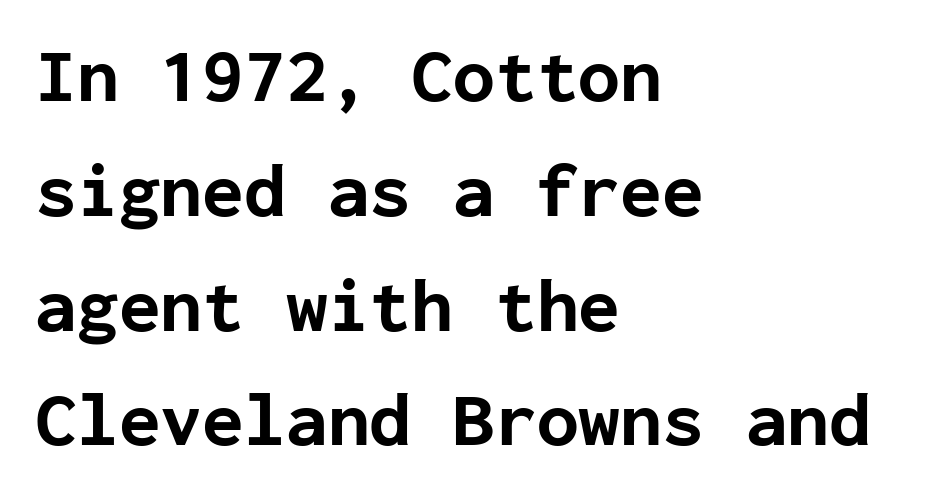
{"serif": "no", "italic": "no", "bold": "yes", "weight": "bold", "width": "normal", "stroke_contrast": "low", "x_height": "medium", "monospaced": "yes", "underline": "no", "align": "left", "line_spacing": "normal", "line_spacing_ratio": 1.51, "letter_spacing": "normal", "letter_spacing_em": 0.0, "glyph_px": 76}
